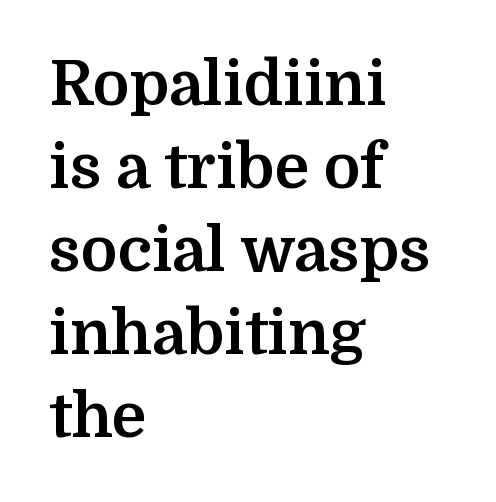
Short note: letters normally spaced. Font category for this specimen: serif. Where is the straight margin? On the left. Here the designer chose a conventional face with non-uniform glyph widths. A bare baseline throughout the passage.
